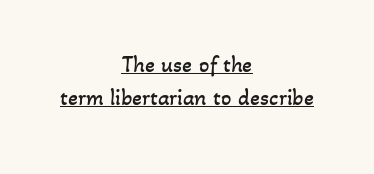
No chunkiness to these letters — they're not bold. The paragraph shown floats in the horizontal middle. Regular leading. Is the letter spacing exaggerated? No — it looks like the ordinary default. Check the space under the baseline: a stroke is drawn there.
